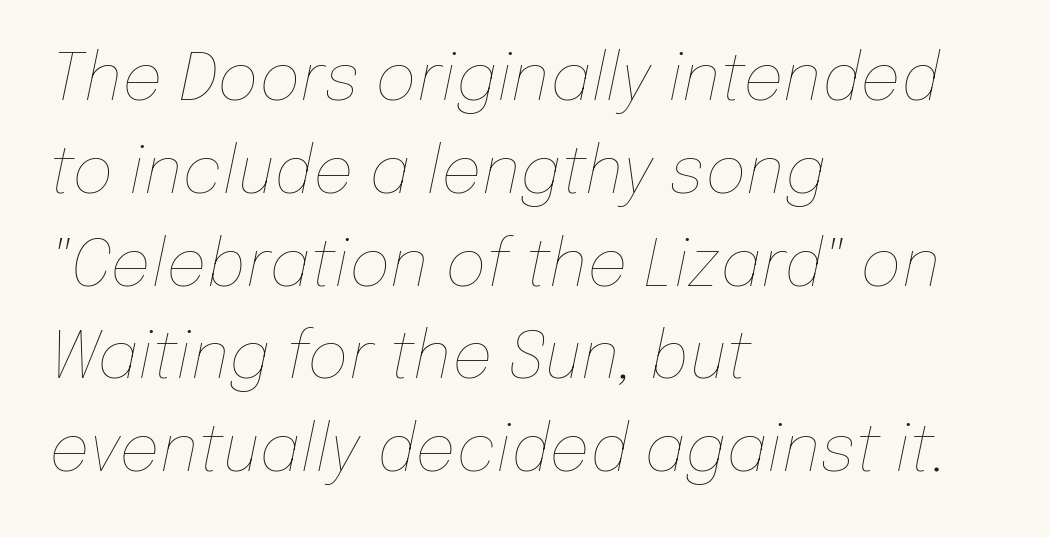
The image shows 64 px thin type, italic (leaning right); set left-aligned, normal line spacing (1.45x), normal letter spacing, not underlined; low stroke contrast and a medium x-height.
